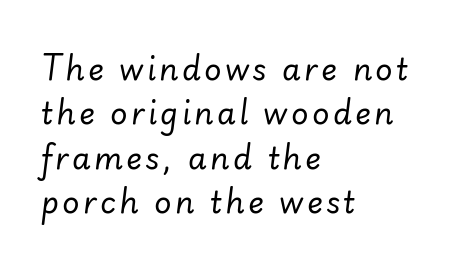
The image shows 30 px regular-weight type, italic (leaning right); set left-aligned, normal line spacing (1.48x), not underlined; low stroke contrast and a small x-height.
